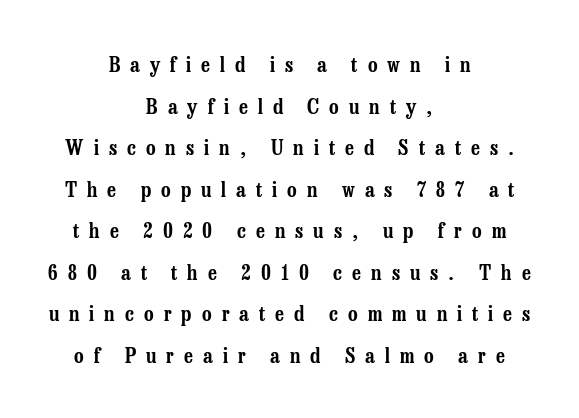
The image shows 21 px text type, upright; set centered, loose line spacing (1.98x), unusually wide letter spacing (+0.48 em), not underlined.
